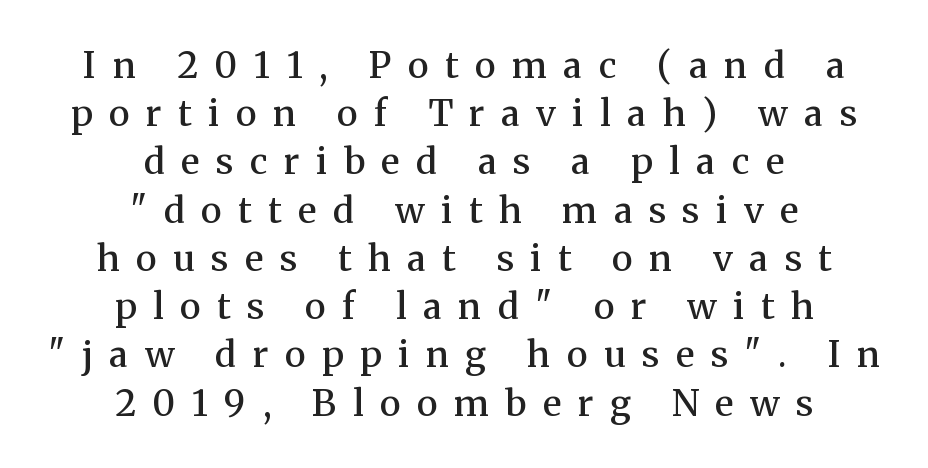
The type sits square on the baseline with zero lean. The rendering uses a moderate line-height, typical for paragraphs. The designer went with a serif here, giving each stem small feet. A typesetter would call this proportional, since set widths differ per character. Its strokes are somewhat broadened, the hallmark of semibold type.
